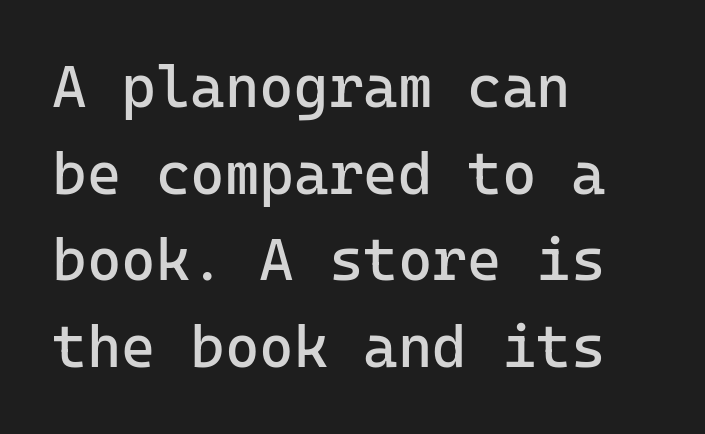
Decoration check: the copy has no underline. One-word summary of the alignment: left. These lines sit exactly where default settings would place them. The letters sit at their default tracking, neither squeezed nor spread. Tall strokes in this sample are plumb rather than angled. The characters display no serif detailing; their extremities are plain.
